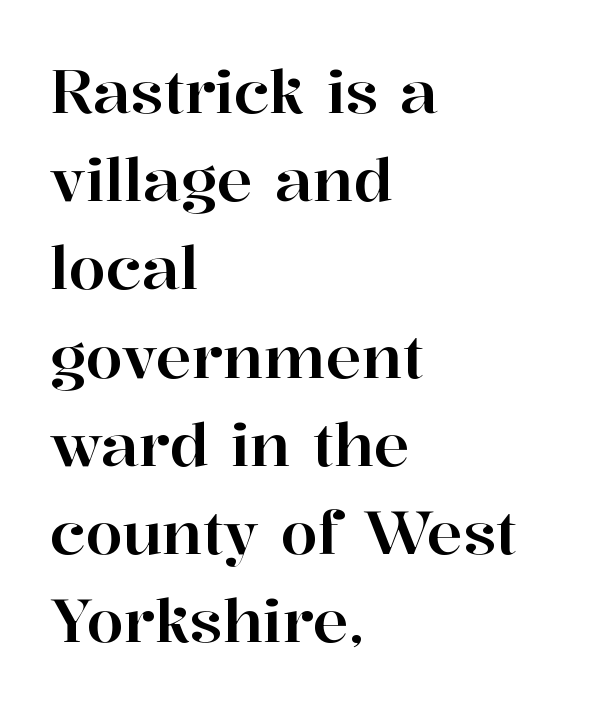
Q: Is the text italic (slanted)? A: No, it is upright.
Q: Is the typeface a serif or a sans-serif typeface? A: Serif.
Q: Is the text underlined? A: No.
Q: How is the paragraph aligned? A: Left-aligned.
Q: Is the spacing between letters normal or unusually wide? A: Normal.
Q: Is the spacing between lines tight, normal or loose? A: Normal.
Q: Width (condensed, normal, or wide)? A: Normal.
Q: Stroke contrast? A: High.
Q: x-height? A: Medium.
Q: Monospaced? A: No.
